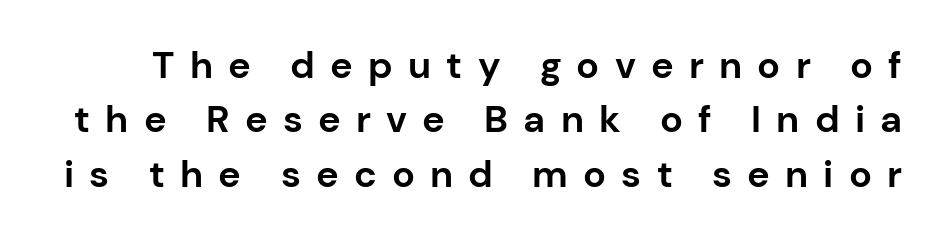
{"serif": "no", "italic": "no", "bold": "yes", "weight": "bold", "width": "normal", "stroke_contrast": "low", "x_height": "medium", "monospaced": "no", "underline": "no", "line_spacing": "normal", "line_spacing_ratio": 1.43, "letter_spacing": "wide", "letter_spacing_em": 0.4, "glyph_px": 38}
